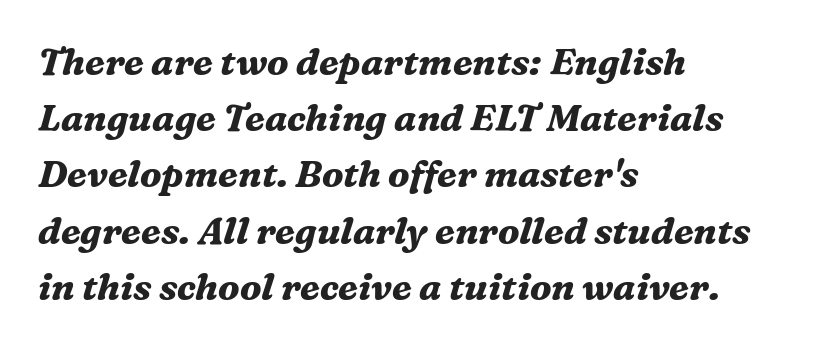
The compositor pushed each line to the left boundary. Does the leading feel generous? No, just average. Each glyph is drawn with heavy, bold strokes. You could not count columns in this text — the font is proportionally spaced. Descenders are the only things crossing below the line. Italic: yes, the glyphs are oblique.
